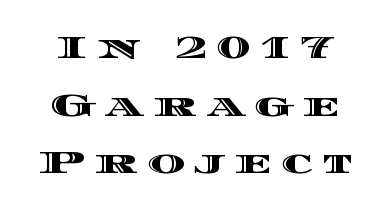
The image shows 32 px wide type, upright; set line spacing 1.8x, unusually wide letter spacing (+0.31 em), not underlined; a large x-height.
